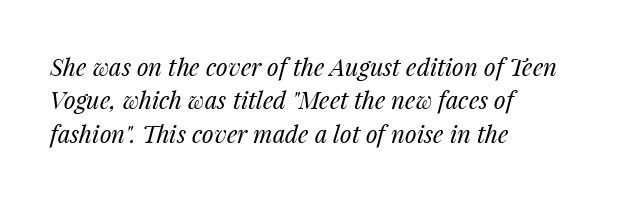
Q: Is the text bold? A: No.
Q: Is the text italic (slanted)? A: Yes, it leans right by about 14 degrees.
Q: Is the text underlined? A: No.
Q: How is the paragraph aligned? A: Left-aligned.
Q: Is the spacing between letters normal or unusually wide? A: Normal.
Q: Is the spacing between lines tight, normal or loose? A: Normal.
